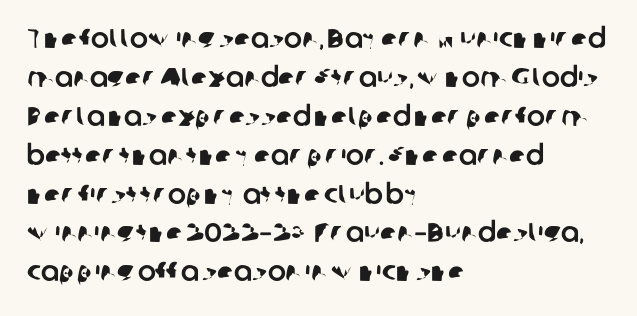
Short note: letters normally spaced. Baseline-to-baseline distance is the conventional proportion of letter height. Short and long lines alike share a common starting point at left. A clean baseline with only descenders dipping below it.
